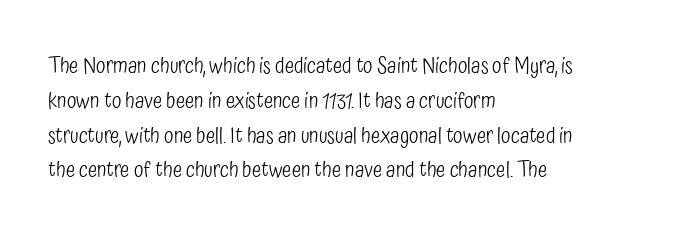
All the whitespace from short lines collects on the right. No extra tracking has been applied to these lines. Characters remain perfectly vertical along every line. The space beneath each line is pristine and unruled. Vertical stems look standard width or narrower in stroke.
